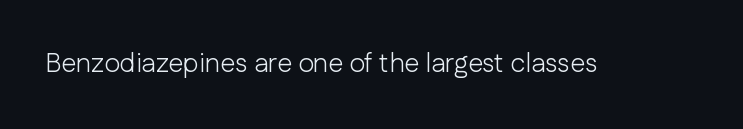
{"italic": "no", "bold": "no", "underline": "no", "letter_spacing": "normal", "letter_spacing_em": 0.0, "glyph_px": 27}
